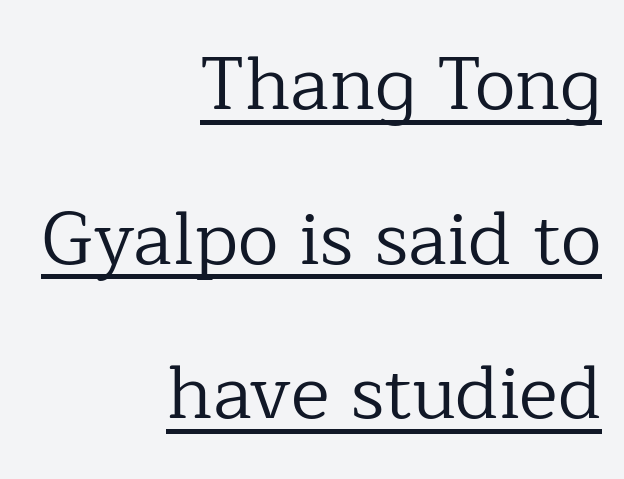
Q: Is the text bold? A: No.
Q: Is the text italic (slanted)? A: No, it is upright.
Q: Is the typeface a serif or a sans-serif typeface? A: Serif.
Q: Is the text underlined? A: Yes.
Q: How is the paragraph aligned? A: Right-aligned.
Q: Is the spacing between letters normal or unusually wide? A: Normal.
Q: Is the spacing between lines tight, normal or loose? A: Loose.
Q: Width (condensed, normal, or wide)? A: Normal.
Q: Stroke contrast? A: Low.
Q: x-height? A: Medium.
Q: Monospaced? A: No.
